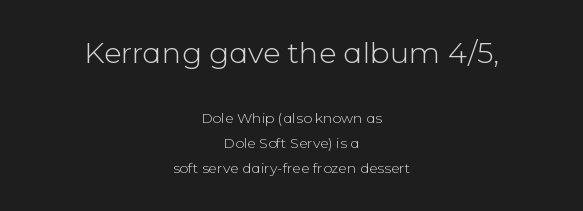
Q: Is the text bold? A: No.
Q: Is the text italic (slanted)? A: No, it is upright.
Q: Is the typeface a serif or a sans-serif typeface? A: Sans-serif.
Q: Is the text underlined? A: No.
Q: How is the paragraph aligned? A: Centered.
Q: Is the spacing between letters normal or unusually wide? A: Normal.
Q: Which block of text is set in a larger size, the first (top) or the second (bottom)? A: The first (top) one.
Q: Width (condensed, normal, or wide)? A: Normal.
Q: Stroke contrast? A: Low.
Q: x-height? A: Medium.
Q: Monospaced? A: No.
